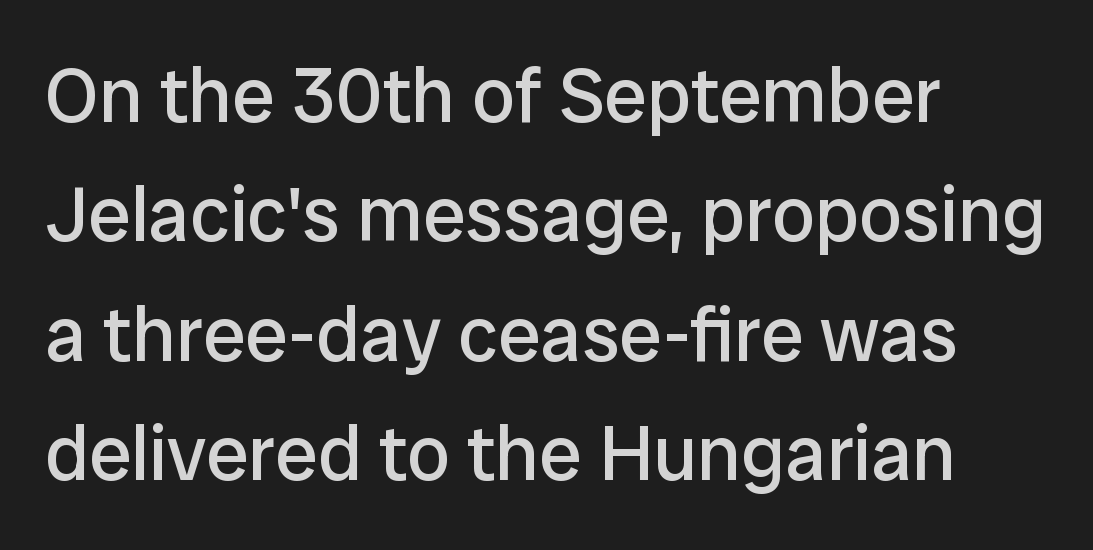
The image shows 77 px regular-weight sans-serif type, upright; set left-aligned, normal line spacing (1.55x), normal letter spacing, not underlined; low stroke contrast and a medium x-height.
